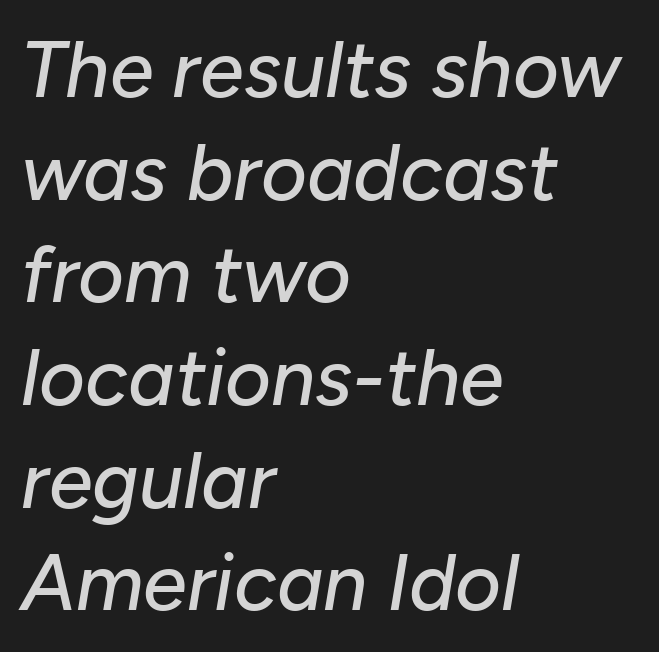
The image shows 79 px text type, italic (leaning right); set left-aligned, normal line spacing (1.3x), normal letter spacing, not underlined; low stroke contrast and a medium x-height.
